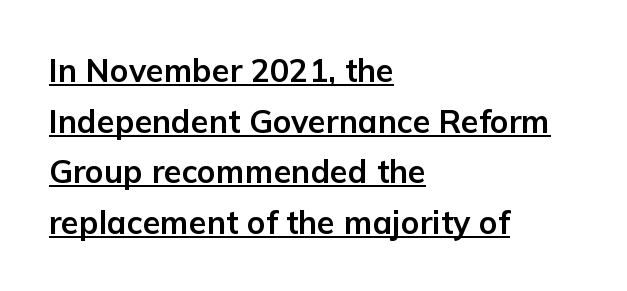
Q: Is the text bold? A: Yes.
Q: Is the text italic (slanted)? A: No, it is upright.
Q: Is the typeface a serif or a sans-serif typeface? A: Sans-serif.
Q: Is the text underlined? A: Yes.
Q: How is the paragraph aligned? A: Left-aligned.
Q: Is the spacing between letters normal or unusually wide? A: Normal.
Q: Is the spacing between lines tight, normal or loose? A: Normal.
Q: Width (condensed, normal, or wide)? A: Normal.
Q: Stroke contrast? A: Low.
Q: x-height? A: Medium.
Q: Monospaced? A: No.
